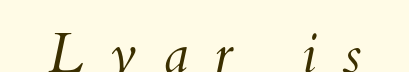
The horizontal fit of the characters is loose and conspicuously gappy. A bare baseline throughout the passage. This sample has the flowing, uneven cadence of proportional lettering. Stroke thickness stays within the range of a standard reading face or lighter.
